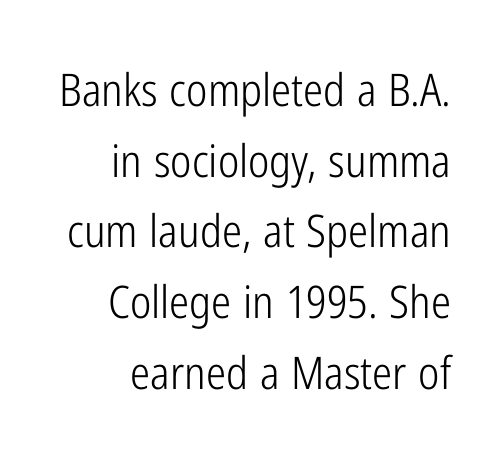
The image shows 45 px light, condensed sans-serif type, upright; set right-aligned, normal line spacing (1.57x), normal letter spacing, not underlined; low stroke contrast and a medium x-height.
